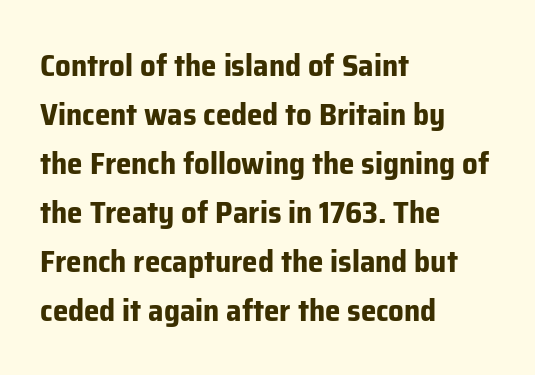
The image shows 31 px bold sans-serif type, upright; set left-aligned, normal line spacing (1.58x), normal letter spacing, not underlined; low stroke contrast and a medium x-height.
